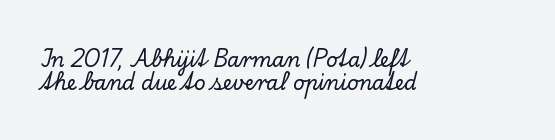
The image shows 20 px text type; set left-aligned, line spacing 1.16x, normal letter spacing, not underlined.
